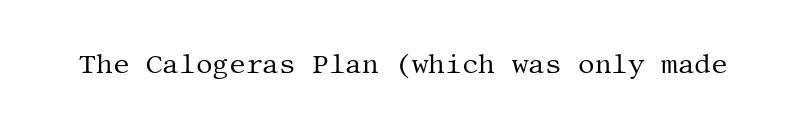
Q: Is the text bold? A: No.
Q: Is the text italic (slanted)? A: No, it is upright.
Q: Is the text underlined? A: No.
Q: Is the spacing between letters normal or unusually wide? A: Normal.
